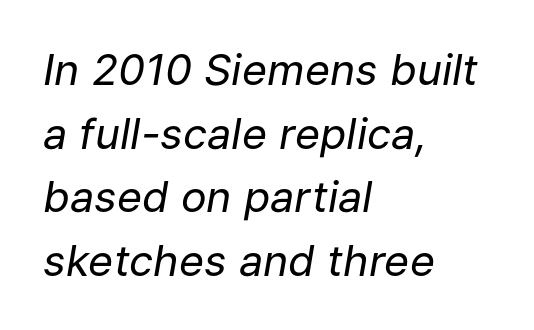
You could not count columns in this text — the font is proportionally spaced. Beneath every word, the page is bare. The lines sit at an ordinary, default distance from one another. The paragraph has a hard left edge and a soft right edge. Tracking value appears to be zero — textbook default spacing.
